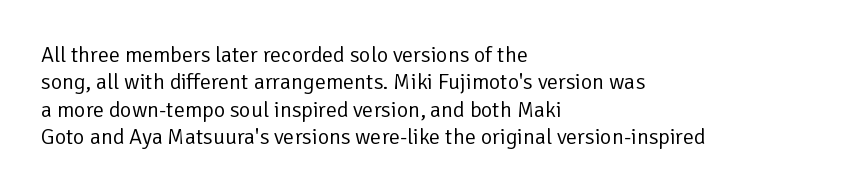
Rendered with straight, roman letterforms. Weight: not bold — regular or lighter. Words appear dense and cohesive because spacing is normal. Horizontal alignment here is leftward, the default for most running prose. A clean baseline with only descenders dipping below it.
